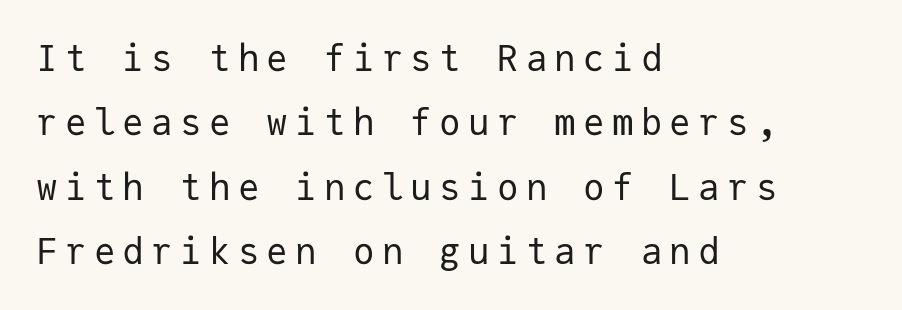
Q: Is the text bold? A: No.
Q: Is the text italic (slanted)? A: No, it is upright.
Q: Is the typeface a serif or a sans-serif typeface? A: Sans-serif.
Q: Is the text underlined? A: No.
Q: How is the paragraph aligned? A: Left-aligned.
Q: Is the spacing between letters normal or unusually wide? A: Unusually wide.
Q: Width (condensed, normal, or wide)? A: Normal.
Q: Stroke contrast? A: Low.
Q: x-height? A: Medium.
Q: Monospaced? A: Yes.
